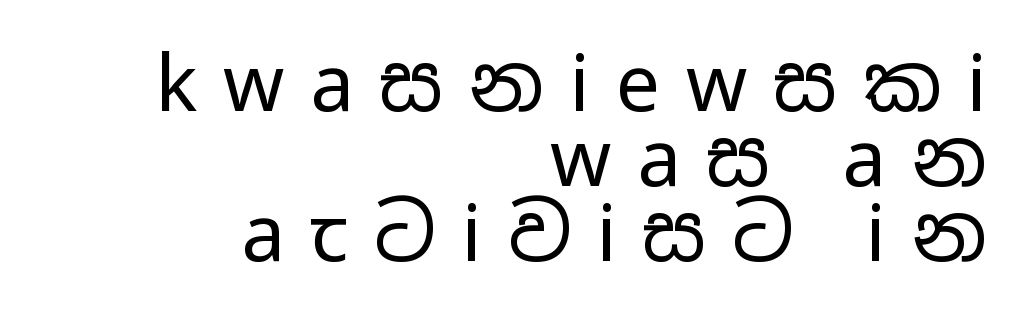
{"serif": "no", "italic": "no", "bold": "no", "weight": "regular", "width": "wide", "stroke_contrast": "low", "x_height": "medium", "monospaced": "no", "underline": "no", "align": "right", "line_spacing": "tight", "line_spacing_ratio": 0.96, "letter_spacing": "wide", "letter_spacing_em": 0.33, "glyph_px": 78}
